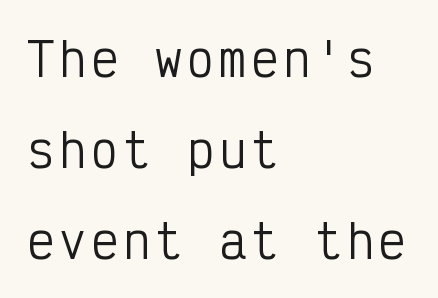
The image shows 45 px regular-weight, condensed sans-serif type, upright, monospaced; set left-aligned, loose line spacing (2.02x), not underlined; low stroke contrast and a medium x-height.
